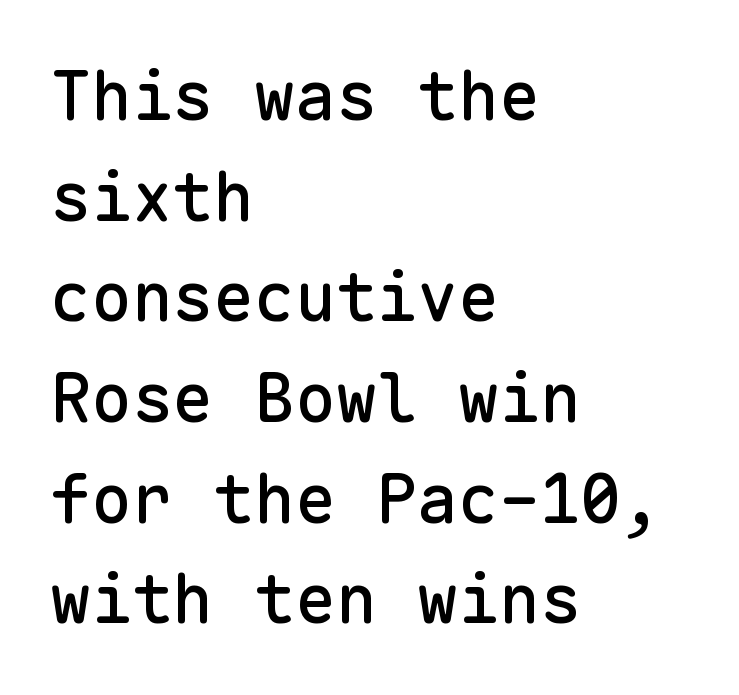
{"serif": "no", "italic": "no", "width": "normal", "stroke_contrast": "low", "x_height": "medium", "monospaced": "yes", "underline": "no", "align": "left", "line_spacing": "normal", "line_spacing_ratio": 1.48, "letter_spacing": "normal", "letter_spacing_em": 0.0, "glyph_px": 68}
